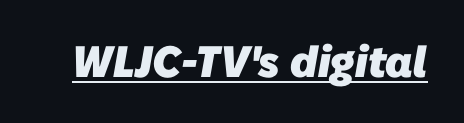
Q: Is the text bold? A: Yes.
Q: Is the typeface a serif or a sans-serif typeface? A: Sans-serif.
Q: Is the text underlined? A: Yes.
Q: Is the spacing between letters normal or unusually wide? A: Normal.
Q: Width (condensed, normal, or wide)? A: Normal.
Q: Stroke contrast? A: Low.
Q: x-height? A: Medium.
Q: Monospaced? A: No.
